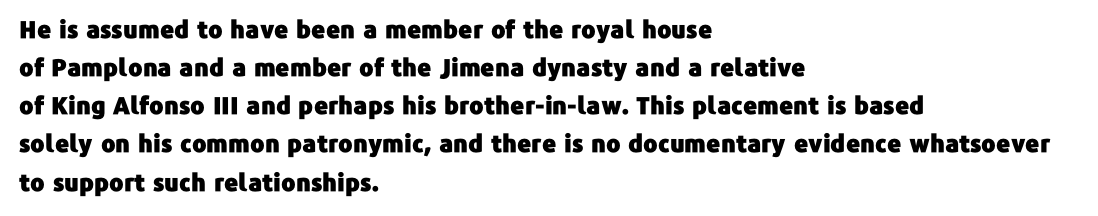
The image shows 24 px text type, upright; set left-aligned, normal line spacing (1.59x), normal letter spacing, not underlined.
